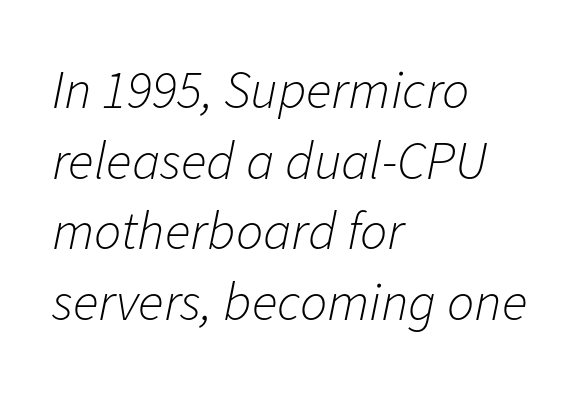
{"italic": "yes", "lean": "right", "slant_degrees": 11, "bold": "no", "weight": "light", "width": "normal", "stroke_contrast": "low", "x_height": "medium", "monospaced": "no", "underline": "no", "align": "left", "line_spacing": "normal", "line_spacing_ratio": 1.31, "letter_spacing": "normal", "letter_spacing_em": 0.0, "glyph_px": 54}
